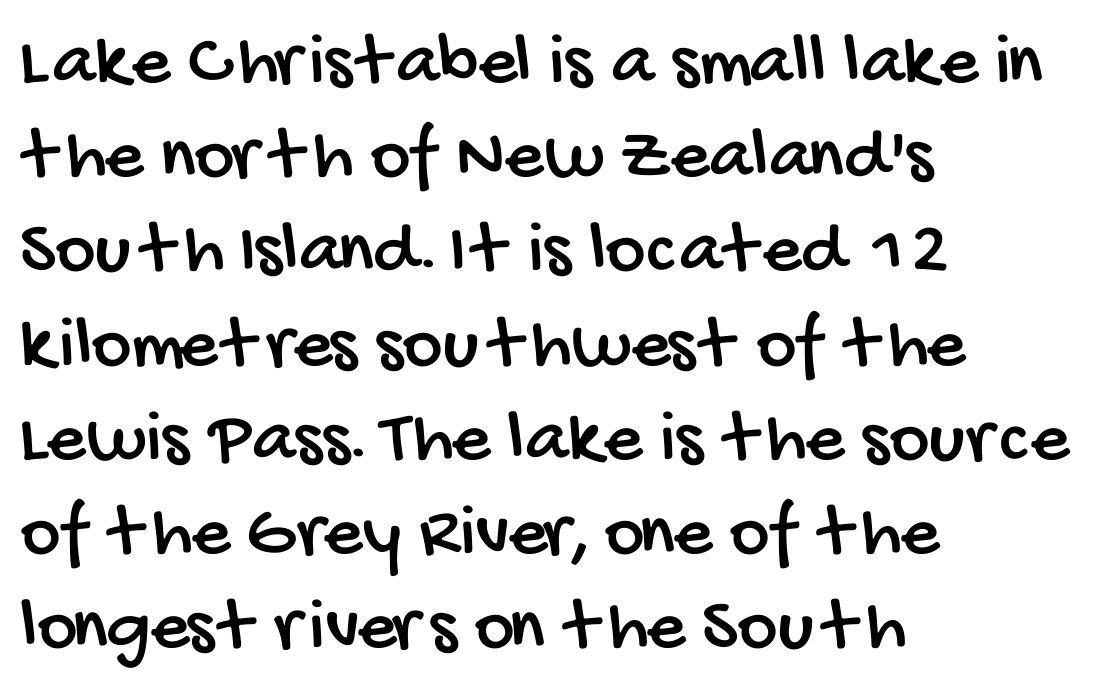
Q: Is the typeface a serif or a sans-serif typeface? A: Sans-serif.
Q: Is the text underlined? A: No.
Q: How is the paragraph aligned? A: Left-aligned.
Q: Is the spacing between letters normal or unusually wide? A: Normal.
Q: Width (condensed, normal, or wide)? A: Condensed.
Q: Stroke contrast? A: Low.
Q: x-height? A: Large.
Q: Monospaced? A: No.
